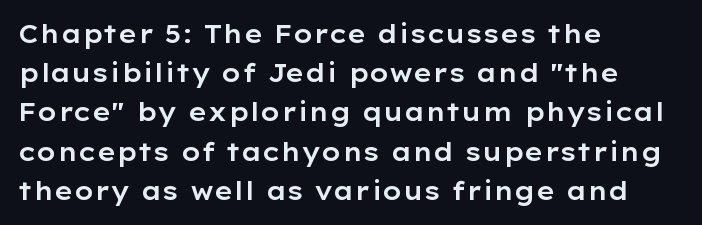
Q: Is the text italic (slanted)? A: No, it is upright.
Q: Is the text underlined? A: No.
Q: How is the paragraph aligned? A: Left-aligned.
Q: Is the spacing between letters normal or unusually wide? A: Normal.
Q: Is the spacing between lines tight, normal or loose? A: Normal.
